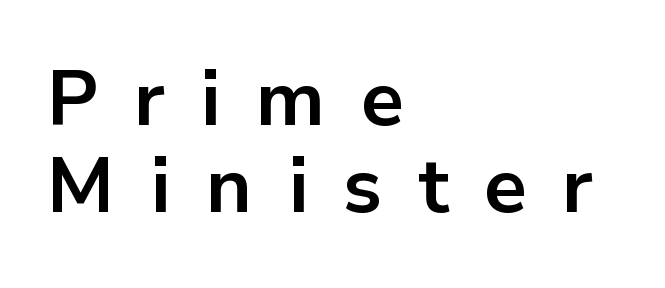
{"serif": "no", "italic": "no", "bold": "yes", "weight": "bold", "width": "normal", "stroke_contrast": "low", "x_height": "medium", "monospaced": "no", "underline": "no", "align": "left", "line_spacing": "tight", "line_spacing_ratio": 1.13, "letter_spacing": "wide", "letter_spacing_em": 0.46, "glyph_px": 77}
